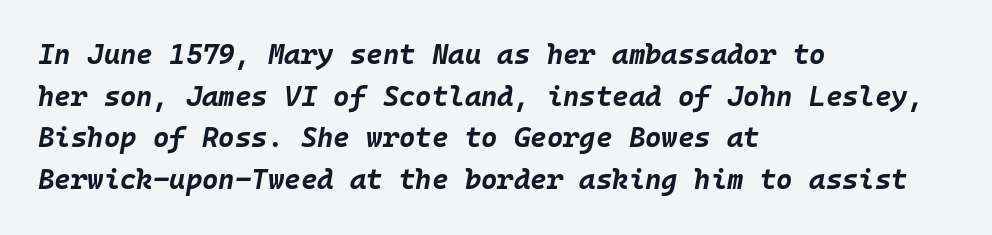
Q: Is the text bold? A: Yes.
Q: Is the text italic (slanted)? A: Yes, it leans right by about 10 degrees.
Q: Is the text underlined? A: No.
Q: How is the paragraph aligned? A: Left-aligned.
Q: Is the spacing between letters normal or unusually wide? A: Normal.
Q: Is the spacing between lines tight, normal or loose? A: Normal.
Q: Width (condensed, normal, or wide)? A: Normal.
Q: Stroke contrast? A: Low.
Q: x-height? A: Large.
Q: Monospaced? A: Yes.
